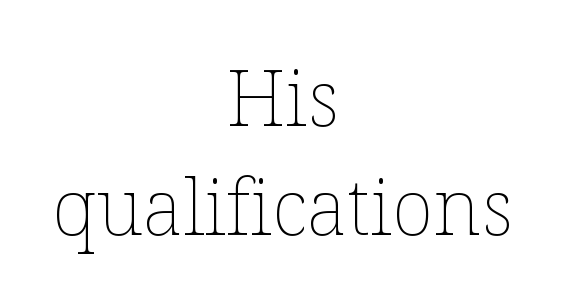
The image shows 78 px thin type, upright; set centered, normal line spacing (1.4x), normal letter spacing, not underlined; low stroke contrast and a medium x-height.
